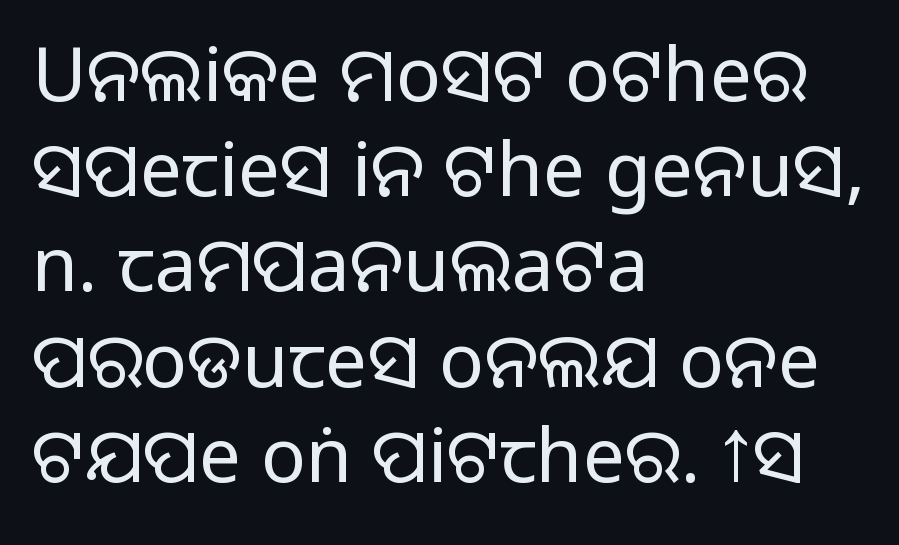
{"serif": "no", "italic": "no", "width": "normal", "stroke_contrast": "medium", "monospaced": "no", "underline": "no", "align": "left", "line_spacing": "normal", "line_spacing_ratio": 1.27, "letter_spacing": "normal", "letter_spacing_em": 0.0, "glyph_px": 75}
